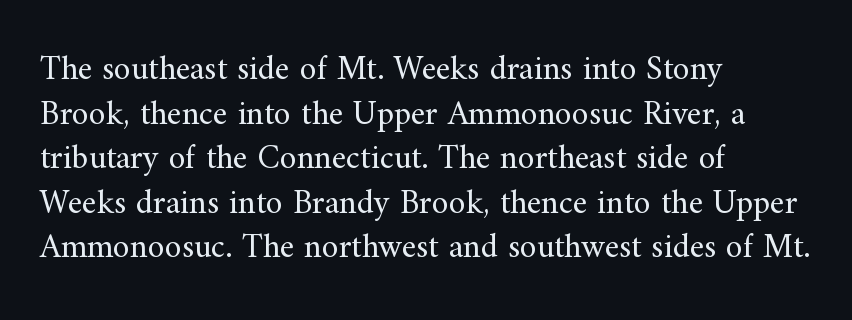
The image shows 34 px regular-weight serif type, upright; set left-aligned, normal line spacing (1.31x), normal letter spacing, not underlined; medium stroke contrast and a small x-height.
